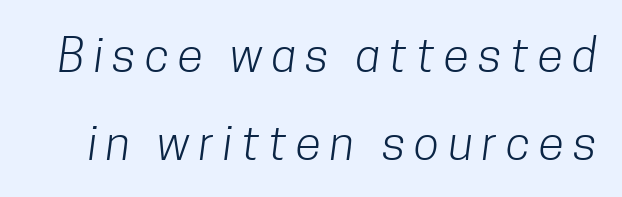
The image shows 47 px light, condensed sans-serif type; set line spacing 1.87x, not underlined; low stroke contrast and a medium x-height.
